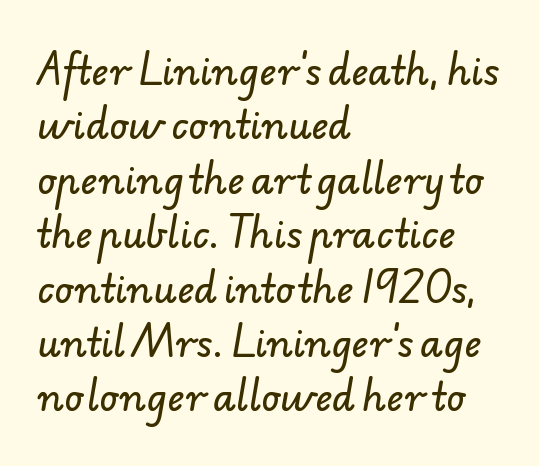
{"serif": "no", "width": "normal", "stroke_contrast": "low", "x_height": "small", "monospaced": "no", "underline": "no", "align": "left", "line_spacing": "normal", "line_spacing_ratio": 1.47, "letter_spacing": "normal", "letter_spacing_em": 0.0, "glyph_px": 37}
